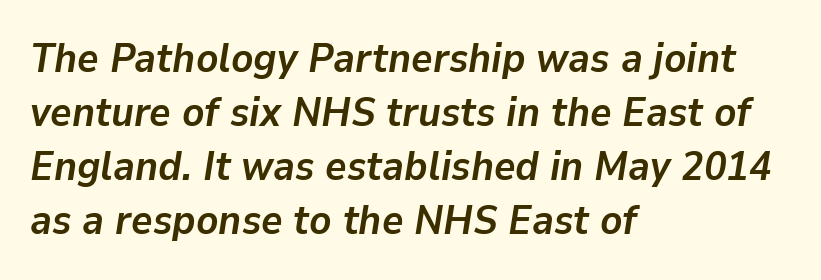
Rows of type keep a routine distance in the vertical direction. Any mark beneath the type? The region is blank. Varying glyph widths throughout — classic text-font behaviour. Does the copy run flush right? No — it runs flush left. Posture: slanted. What stands out about the letter spacing? Nothing — it is the standard amount.
